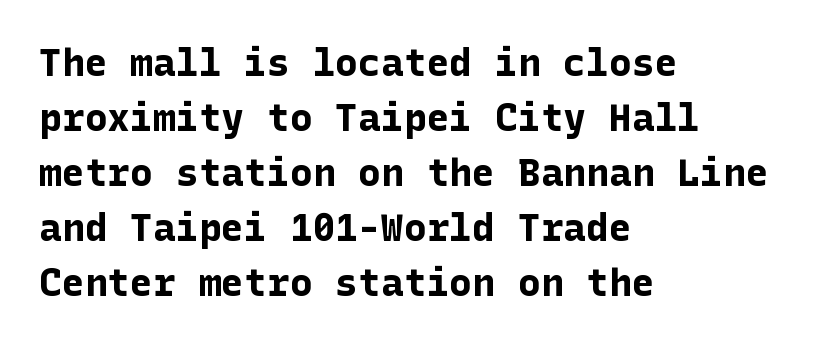
Q: Is the text bold? A: Yes.
Q: Is the text italic (slanted)? A: No, it is upright.
Q: Is the typeface a serif or a sans-serif typeface? A: Sans-serif.
Q: Is the text underlined? A: No.
Q: How is the paragraph aligned? A: Left-aligned.
Q: Is the spacing between letters normal or unusually wide? A: Normal.
Q: Is the spacing between lines tight, normal or loose? A: Normal.
Q: Width (condensed, normal, or wide)? A: Normal.
Q: Stroke contrast? A: Low.
Q: x-height? A: Medium.
